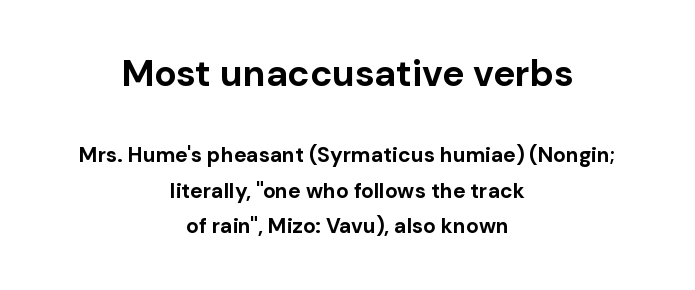
{"serif": "no", "italic": "no", "bold": "yes", "weight": "bold", "width": "normal", "stroke_contrast": "low", "x_height": "medium", "monospaced": "no", "underline": "no", "align": "center", "line_spacing": "normal", "line_spacing_ratio": 1.69, "letter_spacing": "normal", "letter_spacing_em": 0.0, "larger_block": "first", "size_ratio": 1.76, "glyph_px": 37}
